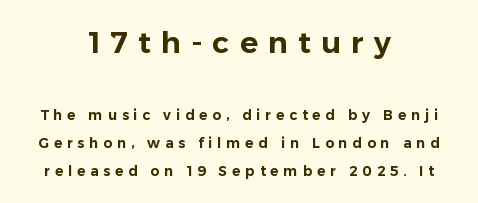
{"serif": "no", "italic": "no", "width": "normal", "stroke_contrast": "low", "x_height": "medium", "monospaced": "no", "underline": "no", "align": "center", "line_spacing": "loose", "line_spacing_ratio": 1.98, "letter_spacing": "wide", "letter_spacing_em": 0.34, "larger_block": "first", "size_ratio": 2.14, "glyph_px": 30}
